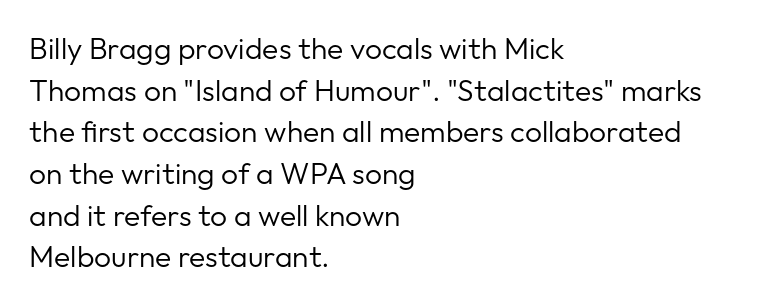
{"serif": "no", "italic": "no", "bold": "no", "weight": "regular", "width": "normal", "stroke_contrast": "low", "x_height": "medium", "monospaced": "no", "underline": "no", "align": "left", "line_spacing": "normal", "line_spacing_ratio": 1.39, "letter_spacing": "normal", "letter_spacing_em": 0.0, "glyph_px": 30}
